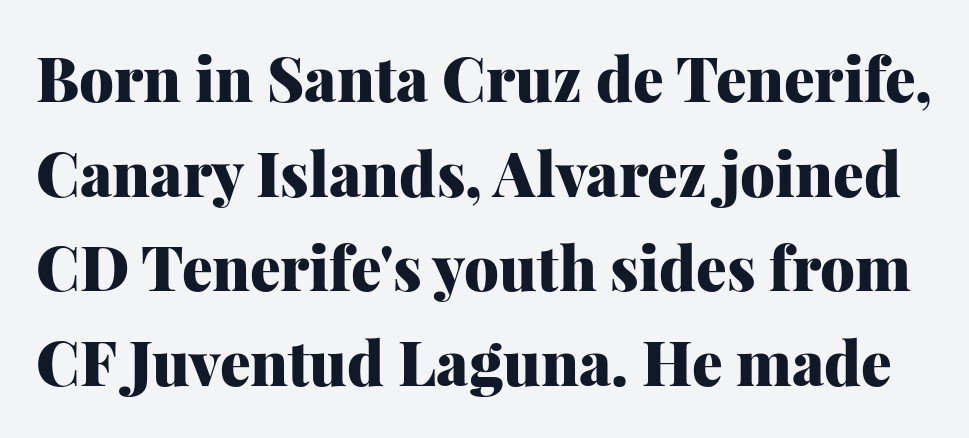
In terms of leading, this rendering sits right in the middle. What stands out about the letter spacing? Nothing — it is the standard amount. Summary of weight: heavy, a full bold. Every character sits straight up, as roman type does.
